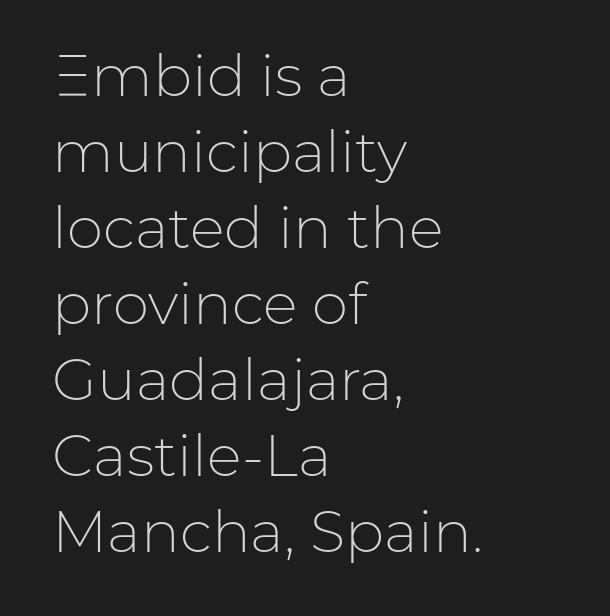
Q: Is the text bold? A: No.
Q: Is the text italic (slanted)? A: No, it is upright.
Q: Is the typeface a serif or a sans-serif typeface? A: Sans-serif.
Q: Is the text underlined? A: No.
Q: How is the paragraph aligned? A: Left-aligned.
Q: Is the spacing between letters normal or unusually wide? A: Normal.
Q: Is the spacing between lines tight, normal or loose? A: Normal.
Q: Width (condensed, normal, or wide)? A: Normal.
Q: Stroke contrast? A: Low.
Q: x-height? A: Medium.
Q: Monospaced? A: No.
